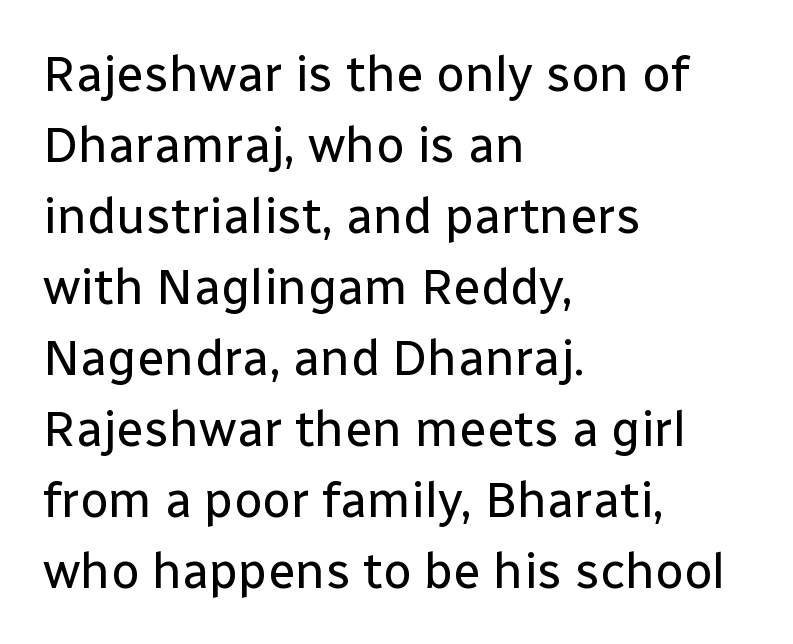
{"serif": "no", "italic": "no", "bold": "no", "weight": "regular", "width": "normal", "stroke_contrast": "low", "x_height": "medium", "monospaced": "no", "underline": "no", "align": "left", "line_spacing": "normal", "line_spacing_ratio": 1.42, "letter_spacing": "normal", "letter_spacing_em": 0.0, "glyph_px": 50}
